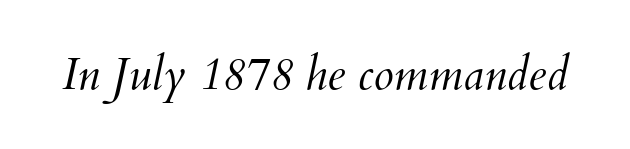
The passage shown leans; its letterforms are oblique. The strokes carry an ordinary text weight at most. The zone under the glyphs is completely vacant. Here the designer chose a conventional face with non-uniform glyph widths. Standard letterfit; no display-style spreading of the glyphs.
